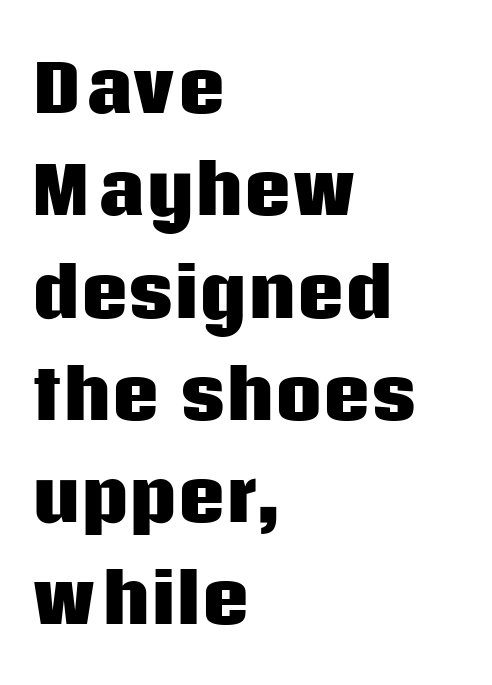
Q: Is the text bold? A: Yes.
Q: Is the text italic (slanted)? A: No, it is upright.
Q: Is the typeface a serif or a sans-serif typeface? A: Sans-serif.
Q: Is the text underlined? A: No.
Q: How is the paragraph aligned? A: Left-aligned.
Q: Is the spacing between letters normal or unusually wide? A: Normal.
Q: Is the spacing between lines tight, normal or loose? A: Normal.
Q: Width (condensed, normal, or wide)? A: Normal.
Q: Stroke contrast? A: Low.
Q: x-height? A: Large.
Q: Monospaced? A: No.
